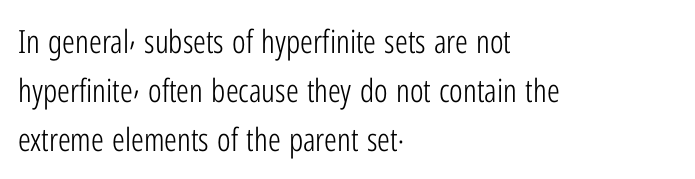
Compared with typical body copy, the letter spacing here is the same. The lettering stays uniformly vertical, giving the passage a roman look. Lines of text with bare space underneath. If you measured baseline to baseline, you'd find a middling distance.
